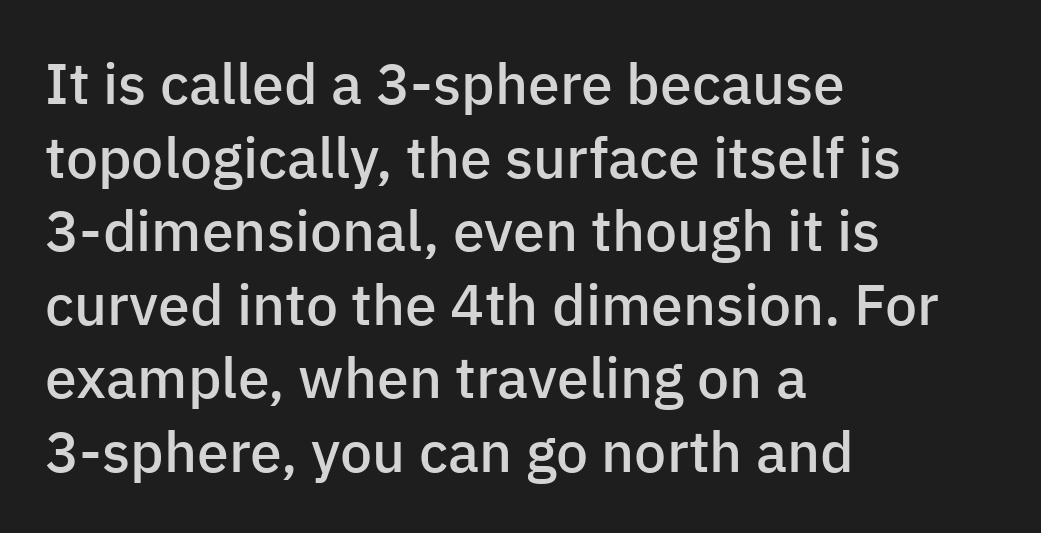
{"serif": "no", "italic": "no", "bold": "semi", "weight": "semibold", "width": "normal", "stroke_contrast": "low", "x_height": "medium", "monospaced": "no", "underline": "no", "align": "left", "line_spacing": "normal", "line_spacing_ratio": 1.29, "letter_spacing": "normal", "letter_spacing_em": 0.0, "glyph_px": 57}
